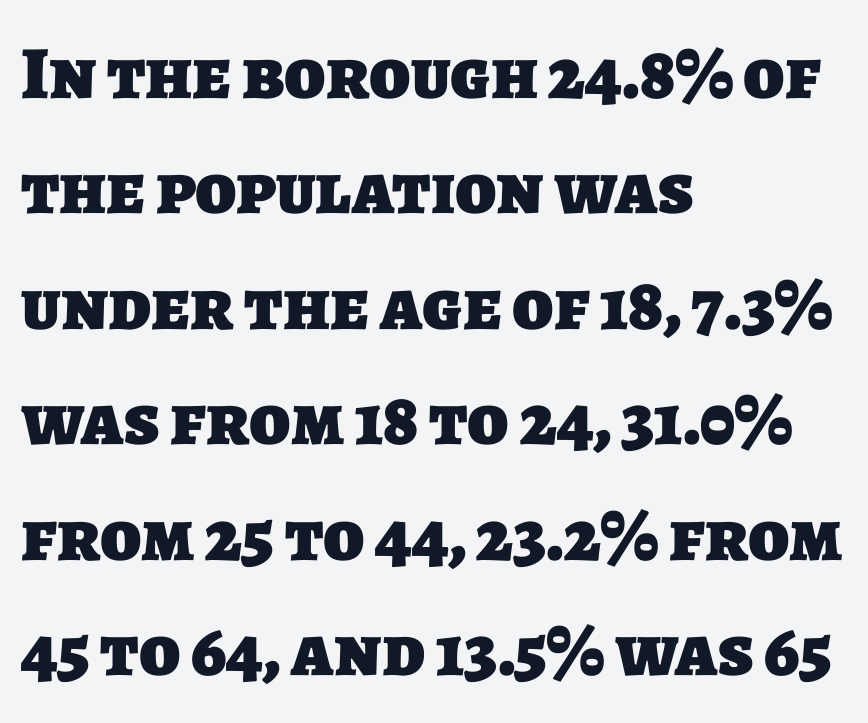
Q: Is the text bold? A: Yes.
Q: Is the typeface a serif or a sans-serif typeface? A: Sans-serif.
Q: Is the text underlined? A: No.
Q: How is the paragraph aligned? A: Left-aligned.
Q: Is the spacing between letters normal or unusually wide? A: Normal.
Q: Is the spacing between lines tight, normal or loose? A: Normal.
Q: Width (condensed, normal, or wide)? A: Normal.
Q: Stroke contrast? A: Low.
Q: x-height? A: Large.
Q: Monospaced? A: No.
